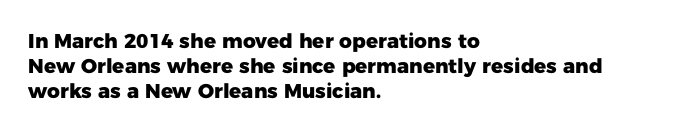
{"italic": "no", "bold": "yes", "underline": "no", "align": "left", "line_spacing_ratio": 1.24, "letter_spacing": "normal", "letter_spacing_em": 0.0, "glyph_px": 20}
